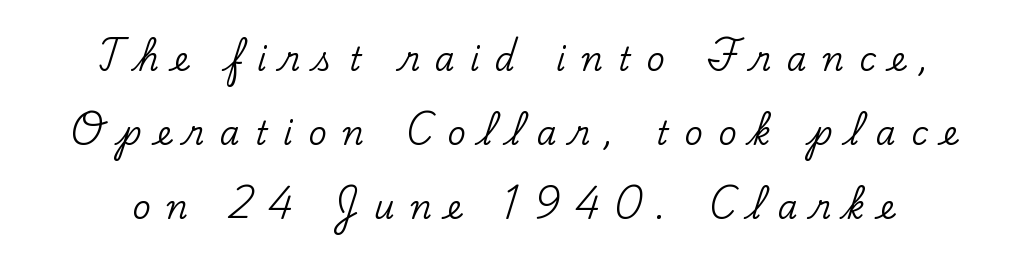
These lines stand farther apart than default settings would place them. The text was rendered using a seriffed face with decorative stroke endings. Proportional: the letters do not fall into vertical columns. How are the letters spaced? Widely, with obvious added tracking.
